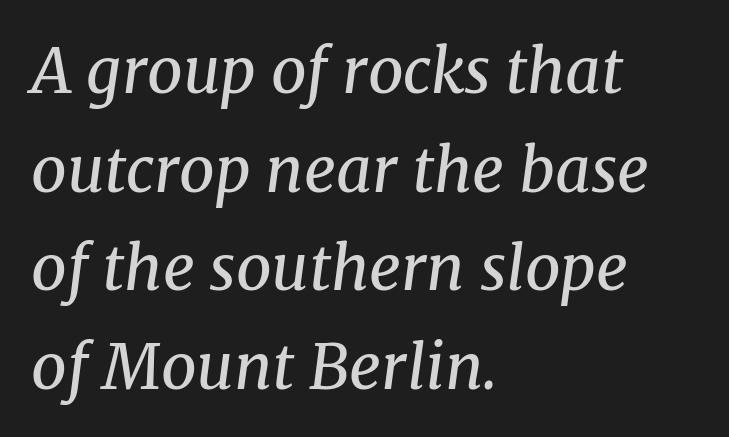
Q: Is the text bold? A: No.
Q: Is the text italic (slanted)? A: Yes, it leans right by about 8 degrees.
Q: Is the typeface a serif or a sans-serif typeface? A: Serif.
Q: Is the text underlined? A: No.
Q: How is the paragraph aligned? A: Left-aligned.
Q: Is the spacing between letters normal or unusually wide? A: Normal.
Q: Is the spacing between lines tight, normal or loose? A: Normal.
Q: Width (condensed, normal, or wide)? A: Normal.
Q: Stroke contrast? A: Medium.
Q: x-height? A: Medium.
Q: Monospaced? A: No.
